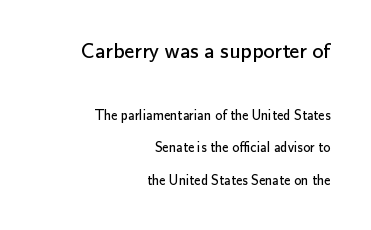
{"italic": "no", "bold": "no", "underline": "no", "align": "right", "line_spacing": "loose", "line_spacing_ratio": 2.3, "letter_spacing": "normal", "letter_spacing_em": 0.0, "larger_block": "first", "size_ratio": 1.57, "glyph_px": 22}
